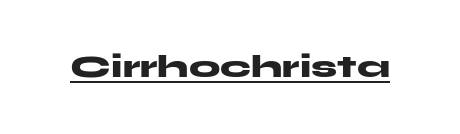
{"serif": "no", "italic": "no", "bold": "yes", "weight": "heavy", "width": "wide", "stroke_contrast": "medium", "x_height": "medium", "monospaced": "no", "underline": "yes", "letter_spacing": "normal", "letter_spacing_em": 0.0, "glyph_px": 31}
